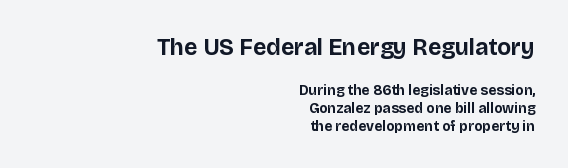
Q: Is the text bold? A: Yes.
Q: Is the text italic (slanted)? A: No, it is upright.
Q: Is the text underlined? A: No.
Q: How is the paragraph aligned? A: Right-aligned.
Q: Is the spacing between letters normal or unusually wide? A: Normal.
Q: Is the spacing between lines tight, normal or loose? A: Normal.
Q: Which block of text is set in a larger size, the first (top) or the second (bottom)? A: The first (top) one.
